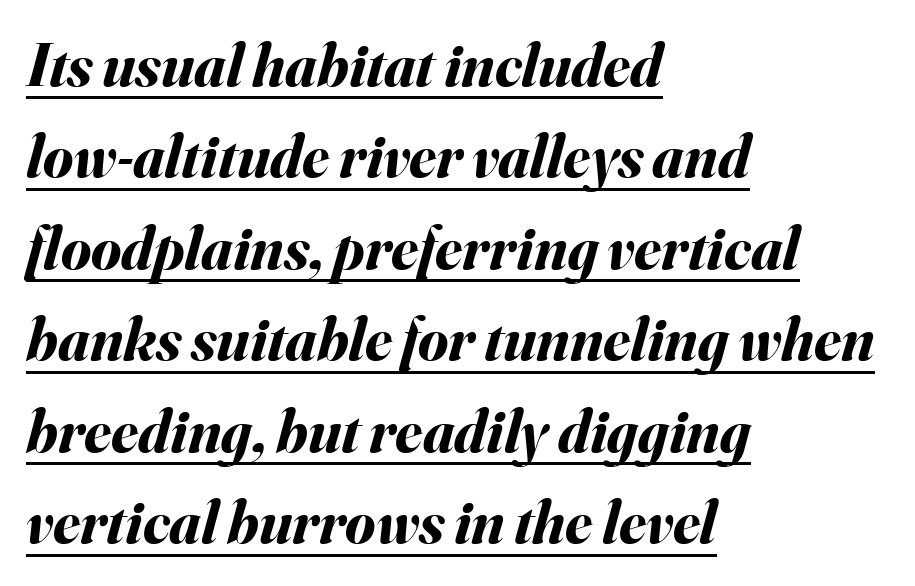
The image shows 61 px bold type, italic (leaning right); set left-aligned, normal line spacing (1.5x), normal letter spacing, underlined; medium stroke contrast and a small x-height.
